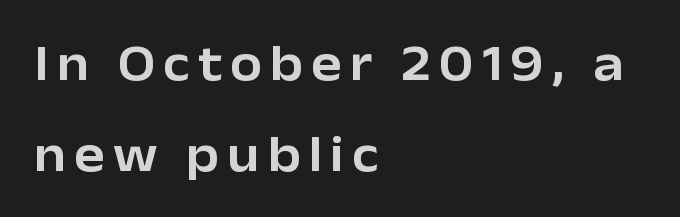
Q: Is the text italic (slanted)? A: No, it is upright.
Q: Is the typeface a serif or a sans-serif typeface? A: Sans-serif.
Q: Is the text underlined? A: No.
Q: How is the paragraph aligned? A: Left-aligned.
Q: Width (condensed, normal, or wide)? A: Normal.
Q: Stroke contrast? A: Low.
Q: x-height? A: Medium.
Q: Monospaced? A: No.
